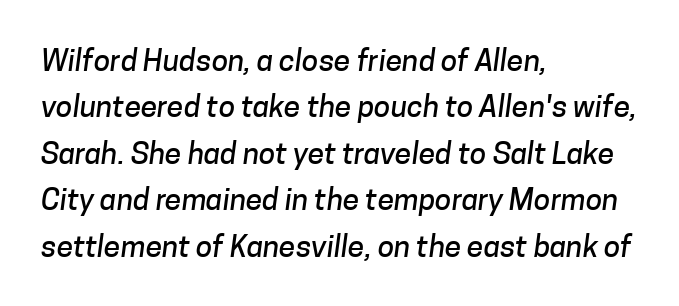
Q: Is the typeface a serif or a sans-serif typeface? A: Sans-serif.
Q: Is the text underlined? A: No.
Q: How is the paragraph aligned? A: Left-aligned.
Q: Is the spacing between letters normal or unusually wide? A: Normal.
Q: Is the spacing between lines tight, normal or loose? A: Normal.
Q: Width (condensed, normal, or wide)? A: Normal.
Q: Stroke contrast? A: Low.
Q: x-height? A: Medium.
Q: Monospaced? A: No.
